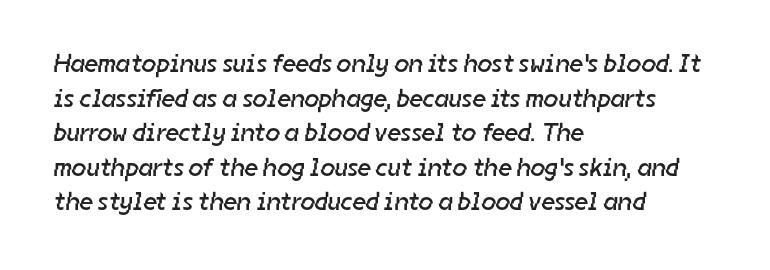
The passage shown stacks its lines at a standard gap. The lines in this sample share a left origin and differ only in where they stop. Words appear dense and cohesive because spacing is normal. Only glyphs here, with clear space below each row. Ink coverage per letter is moderate at most.
